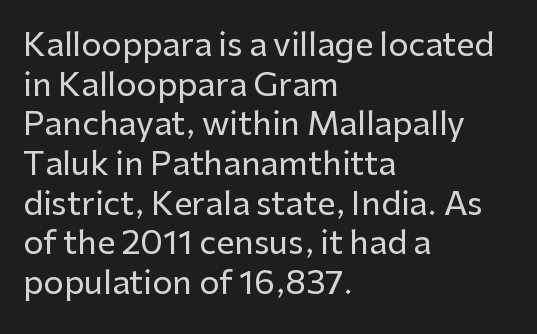
The image shows 32 px sans-serif type, upright; set left-aligned, line spacing 1.24x, normal letter spacing, not underlined; low stroke contrast and a medium x-height.
